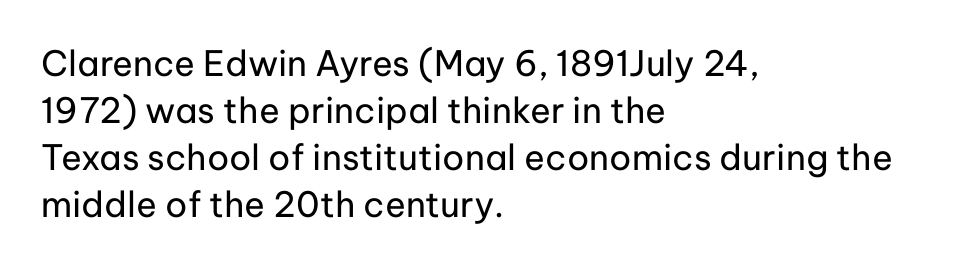
{"serif": "no", "italic": "no", "bold": "no", "weight": "regular", "width": "normal", "stroke_contrast": "low", "x_height": "medium", "monospaced": "no", "underline": "no", "align": "left", "line_spacing": "normal", "line_spacing_ratio": 1.34, "letter_spacing": "normal", "letter_spacing_em": 0.0, "glyph_px": 35}
